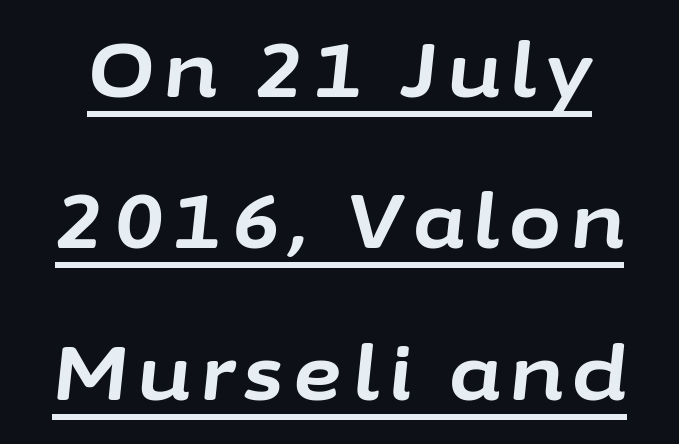
The image shows 75 px bold type, italic (leaning right); set loose line spacing (2.02x), underlined; low stroke contrast and a medium x-height.
